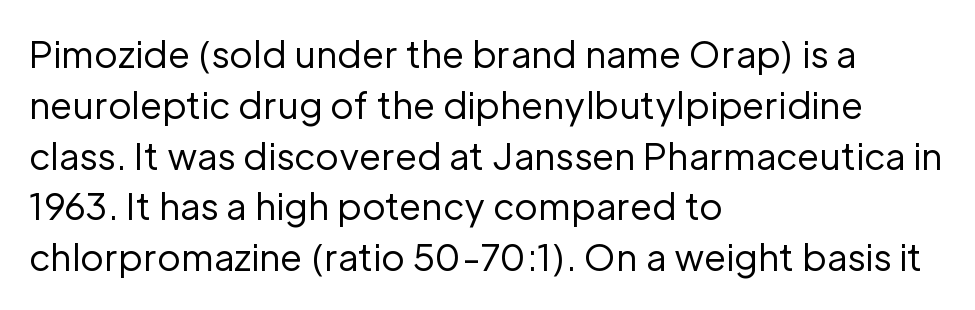
{"serif": "no", "italic": "no", "bold": "no", "weight": "regular", "width": "normal", "stroke_contrast": "low", "x_height": "medium", "monospaced": "no", "underline": "no", "align": "left", "line_spacing": "normal", "line_spacing_ratio": 1.41, "letter_spacing": "normal", "letter_spacing_em": 0.0, "glyph_px": 36}
